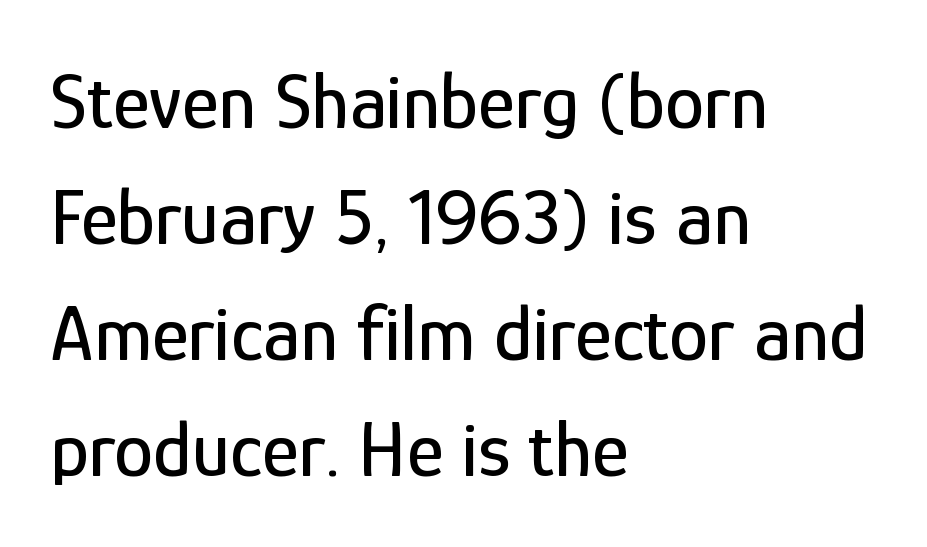
The image shows 79 px condensed sans-serif type, upright; set left-aligned, normal line spacing (1.47x), normal letter spacing, not underlined; low stroke contrast and a medium x-height.
